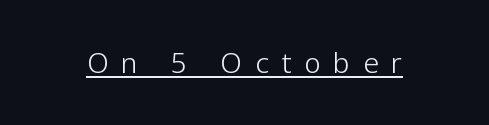
Q: Is the text bold? A: No.
Q: Is the text italic (slanted)? A: No, it is upright.
Q: Is the typeface a serif or a sans-serif typeface? A: Sans-serif.
Q: Is the text underlined? A: Yes.
Q: Is the spacing between letters normal or unusually wide? A: Unusually wide.
Q: Width (condensed, normal, or wide)? A: Normal.
Q: Stroke contrast? A: Low.
Q: x-height? A: Medium.
Q: Monospaced? A: No.
